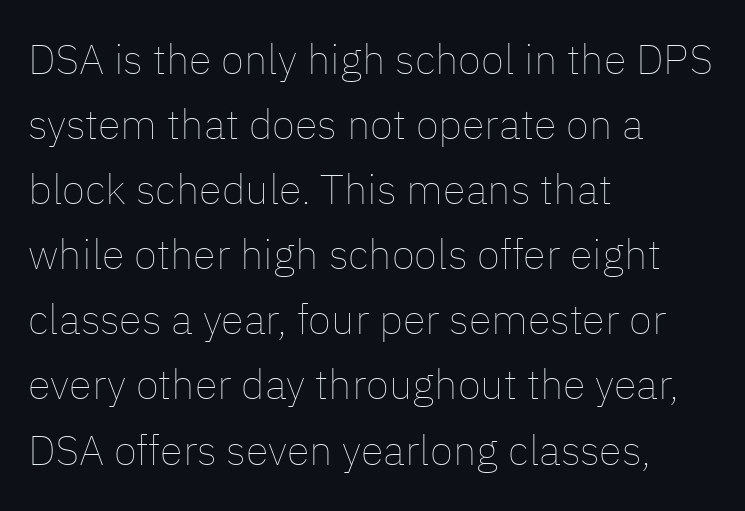
{"italic": "no", "bold": "no", "weight": "thin", "width": "normal", "stroke_contrast": "low", "x_height": "medium", "monospaced": "no", "underline": "no", "align": "left", "line_spacing": "normal", "line_spacing_ratio": 1.55, "letter_spacing": "normal", "letter_spacing_em": 0.0, "glyph_px": 42}
